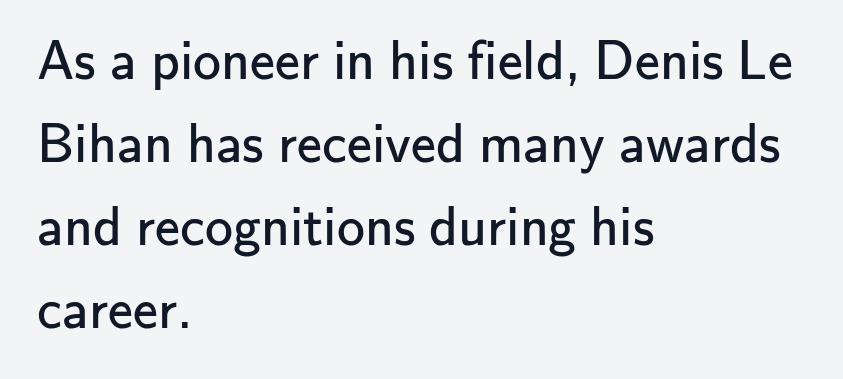
These lines sit exactly where default settings would place them. Here the glyphs are tracked normally, forming tight word shapes. Unlike italic type, these characters show no tilt at all. Leftover space on each line is placed entirely after the last word. Is the type heavy? It reads as light-to-regular instead. Nothing sits at the stroke ends, so this counts as sans-serif.
